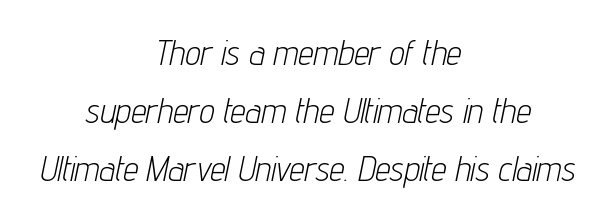
The image shows 34 px light, condensed type, italic (leaning right); set centered, line spacing 1.71x, normal letter spacing, not underlined; low stroke contrast and a medium x-height.
